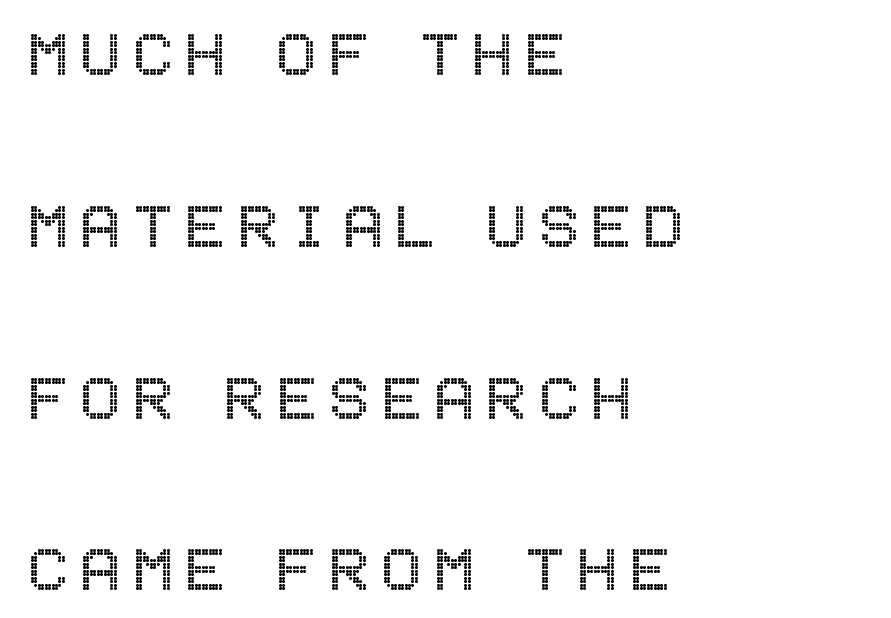
{"italic": "no", "width": "condensed", "x_height": "large", "underline": "no", "align": "left", "line_spacing": "loose", "line_spacing_ratio": 2.26, "glyph_px": 76}
